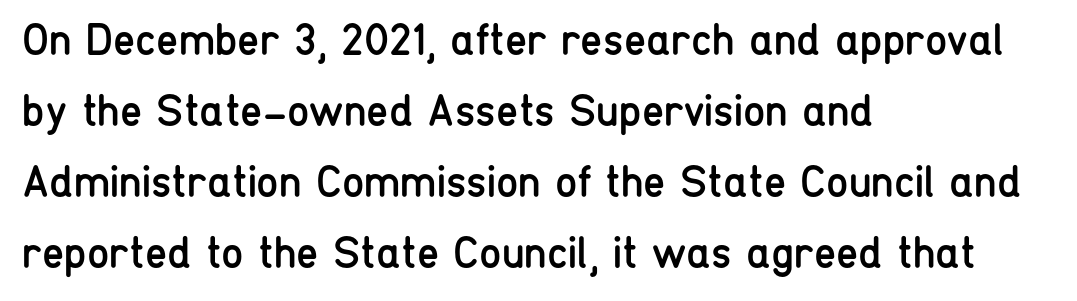
Q: Is the text bold? A: No.
Q: Is the text italic (slanted)? A: No, it is upright.
Q: Is the typeface a serif or a sans-serif typeface? A: Sans-serif.
Q: Is the text underlined? A: No.
Q: How is the paragraph aligned? A: Left-aligned.
Q: Is the spacing between letters normal or unusually wide? A: Normal.
Q: Is the spacing between lines tight, normal or loose? A: Normal.
Q: Width (condensed, normal, or wide)? A: Condensed.
Q: Stroke contrast? A: Low.
Q: x-height? A: Medium.
Q: Monospaced? A: No.
